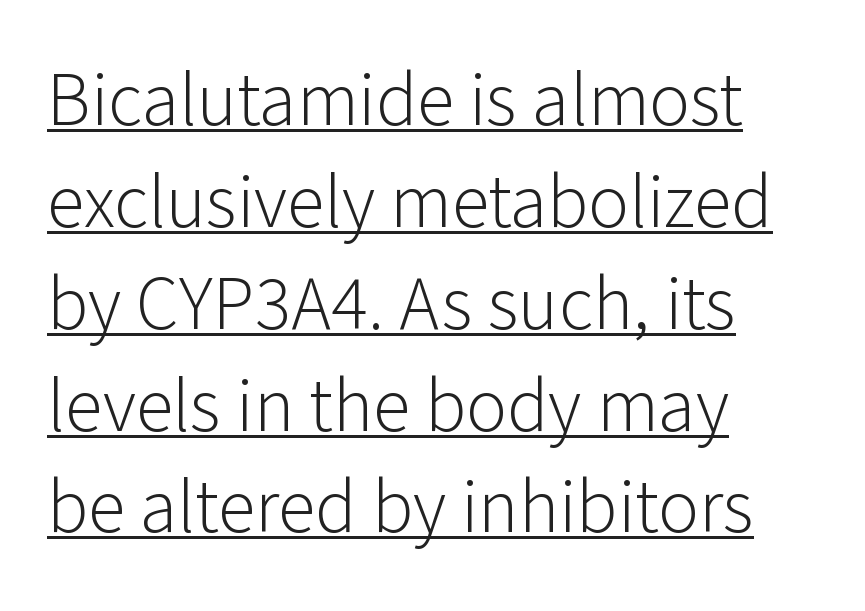
Q: Is the text bold? A: No.
Q: Is the text italic (slanted)? A: No, it is upright.
Q: Is the typeface a serif or a sans-serif typeface? A: Sans-serif.
Q: Is the text underlined? A: Yes.
Q: How is the paragraph aligned? A: Left-aligned.
Q: Is the spacing between letters normal or unusually wide? A: Normal.
Q: Is the spacing between lines tight, normal or loose? A: Normal.
Q: Width (condensed, normal, or wide)? A: Normal.
Q: Stroke contrast? A: Low.
Q: x-height? A: Medium.
Q: Monospaced? A: No.
